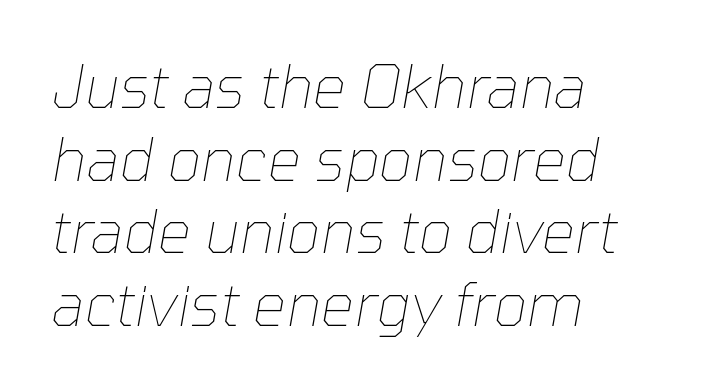
Q: Is the text bold? A: No.
Q: Is the text italic (slanted)? A: Yes, it leans right by about 10 degrees.
Q: Is the text underlined? A: No.
Q: How is the paragraph aligned? A: Left-aligned.
Q: Is the spacing between letters normal or unusually wide? A: Normal.
Q: Width (condensed, normal, or wide)? A: Normal.
Q: Stroke contrast? A: Low.
Q: x-height? A: Medium.
Q: Monospaced? A: No.
